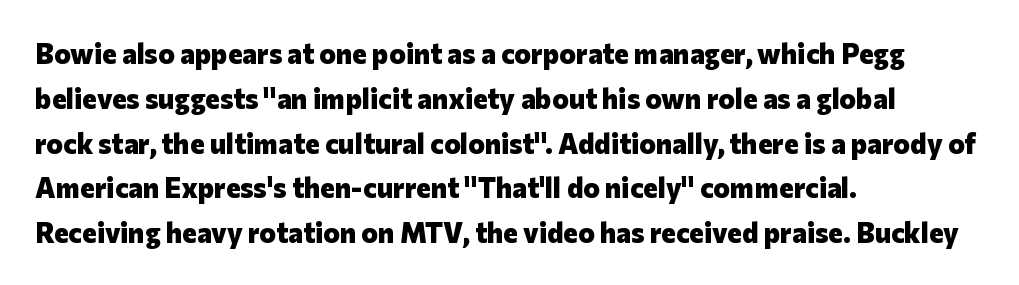
{"serif": "no", "italic": "no", "bold": "yes", "weight": "heavy", "width": "normal", "stroke_contrast": "low", "x_height": "medium", "monospaced": "no", "underline": "no", "align": "left", "line_spacing": "normal", "line_spacing_ratio": 1.6, "letter_spacing": "normal", "letter_spacing_em": 0.0, "glyph_px": 28}
